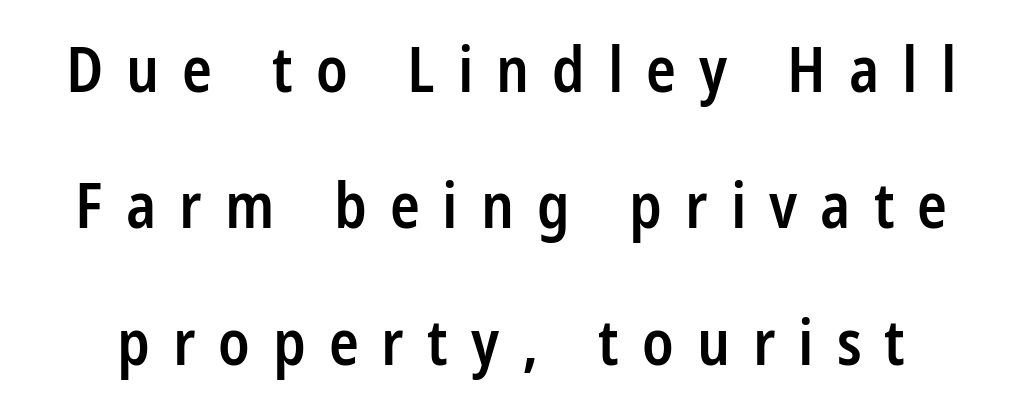
The image shows 62 px semibold, condensed sans-serif type, upright; set loose line spacing (2.2x), unusually wide letter spacing (+0.37 em), not underlined; low stroke contrast and a medium x-height.
